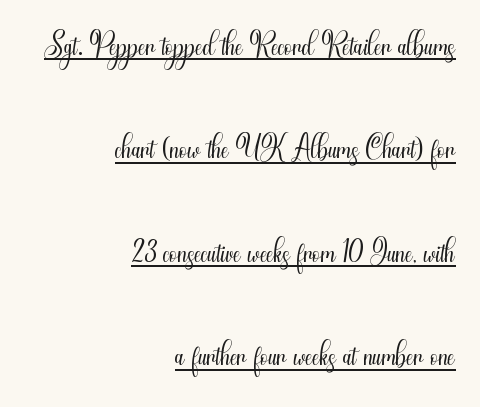
Q: Is the text bold? A: No.
Q: Is the text italic (slanted)? A: Yes.
Q: Is the typeface a serif or a sans-serif typeface? A: Sans-serif.
Q: Is the text underlined? A: Yes.
Q: How is the paragraph aligned? A: Right-aligned.
Q: Is the spacing between letters normal or unusually wide? A: Normal.
Q: Is the spacing between lines tight, normal or loose? A: Loose.
Q: Width (condensed, normal, or wide)? A: Condensed.
Q: Stroke contrast? A: Medium.
Q: x-height? A: Small.
Q: Monospaced? A: No.
